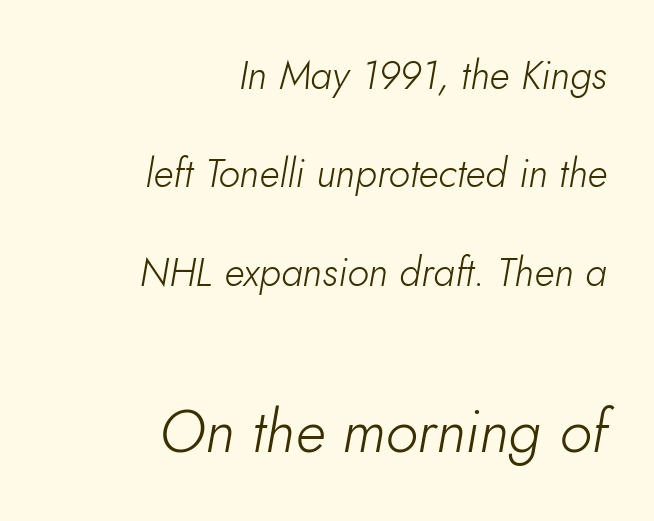
{"italic": "yes", "lean": "right", "slant_degrees": 10, "bold": "no", "weight": "light", "width": "normal", "stroke_contrast": "low", "x_height": "small", "monospaced": "no", "underline": "no", "align": "right", "line_spacing": "loose", "line_spacing_ratio": 2.46, "letter_spacing": "normal", "letter_spacing_em": 0.0, "larger_block": "second", "size_ratio": 1.5, "glyph_px": 60}
